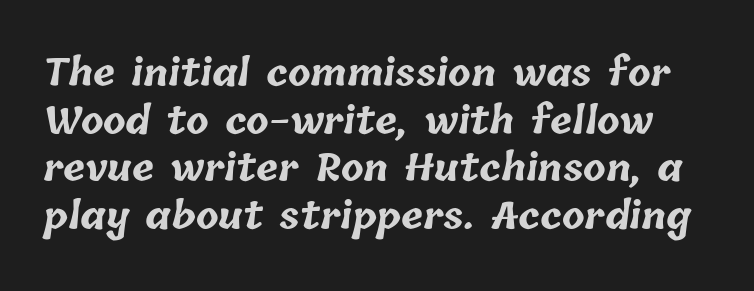
The image shows 37 px bold type; set normal line spacing (1.29x), normal letter spacing, not underlined; low stroke contrast and a medium x-height.
